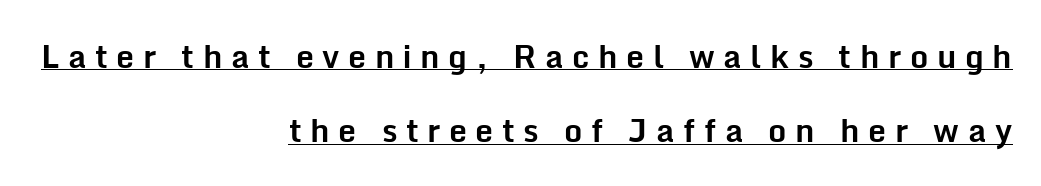
{"serif": "no", "italic": "no", "bold": "yes", "weight": "bold", "width": "normal", "stroke_contrast": "low", "x_height": "medium", "monospaced": "no", "underline": "yes", "align": "right", "line_spacing": "loose", "line_spacing_ratio": 2.32, "letter_spacing": "wide", "letter_spacing_em": 0.27, "glyph_px": 32}
